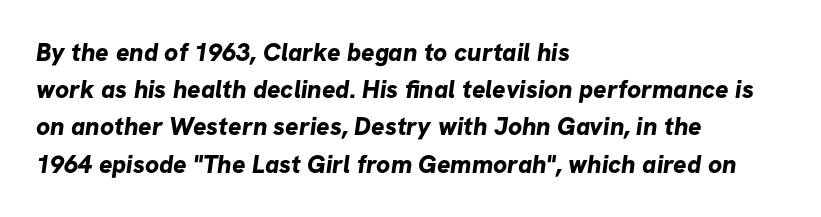
{"bold": "yes", "underline": "no", "align": "left", "line_spacing": "normal", "line_spacing_ratio": 1.49, "letter_spacing": "normal", "letter_spacing_em": 0.0, "glyph_px": 25}
